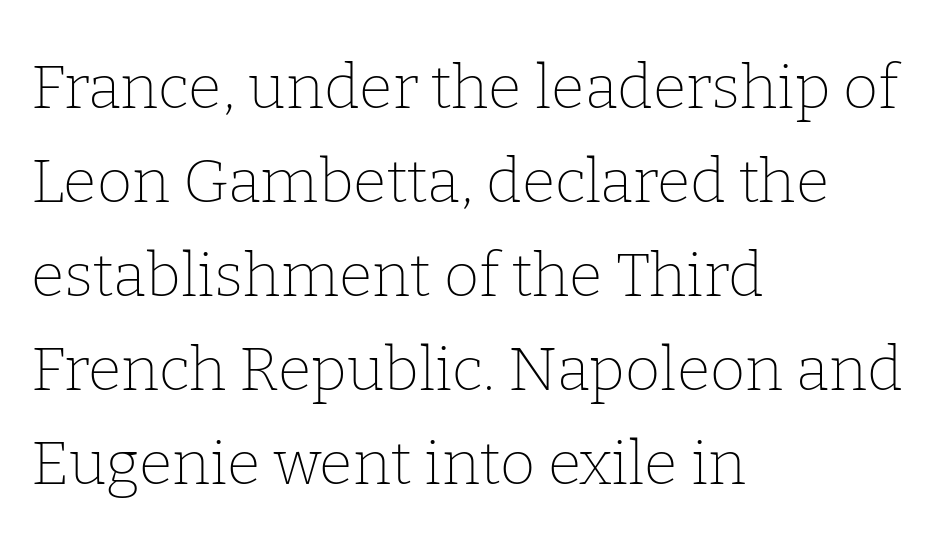
The image shows 61 px thin serif type, upright; set left-aligned, normal line spacing (1.54x), normal letter spacing, not underlined; low stroke contrast and a medium x-height.
